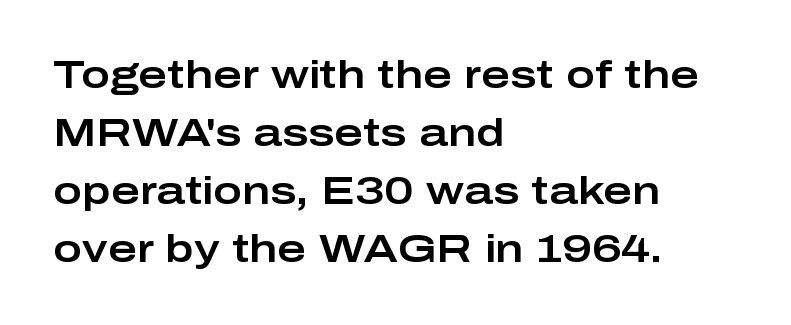
{"serif": "no", "italic": "no", "width": "wide", "stroke_contrast": "low", "x_height": "medium", "monospaced": "no", "underline": "no", "align": "left", "line_spacing": "normal", "line_spacing_ratio": 1.49, "letter_spacing": "normal", "letter_spacing_em": 0.0, "glyph_px": 39}
